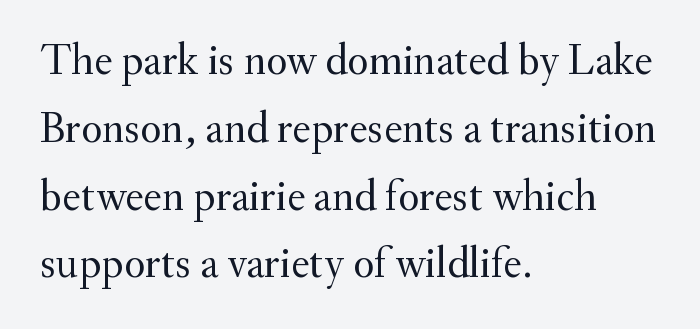
The image shows 44 px regular-weight serif type, upright; set left-aligned, normal line spacing (1.54x), normal letter spacing, not underlined; medium stroke contrast and a small x-height.
